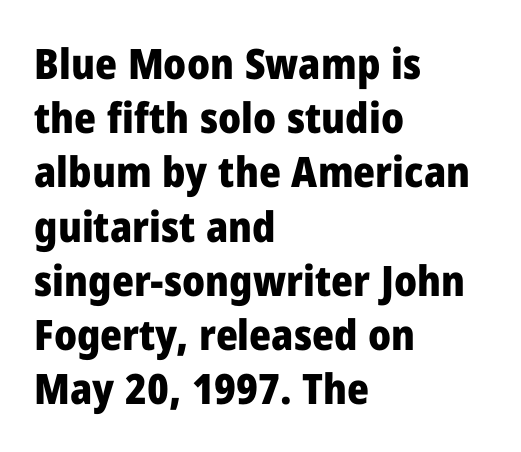
The image shows 42 px heavy sans-serif type, upright; set left-aligned, normal line spacing (1.29x), normal letter spacing, not underlined; low stroke contrast and a medium x-height.
